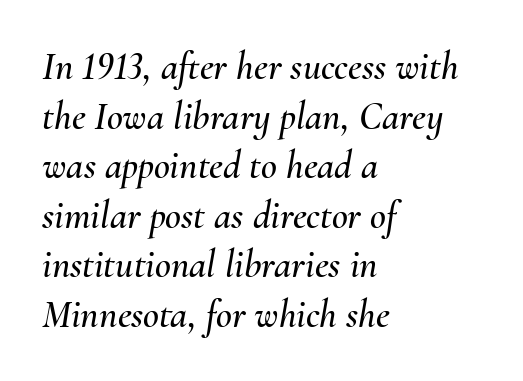
The image shows 39 px text type, italic (leaning right); set left-aligned, normal line spacing (1.27x), normal letter spacing, not underlined; medium stroke contrast and a small x-height.
